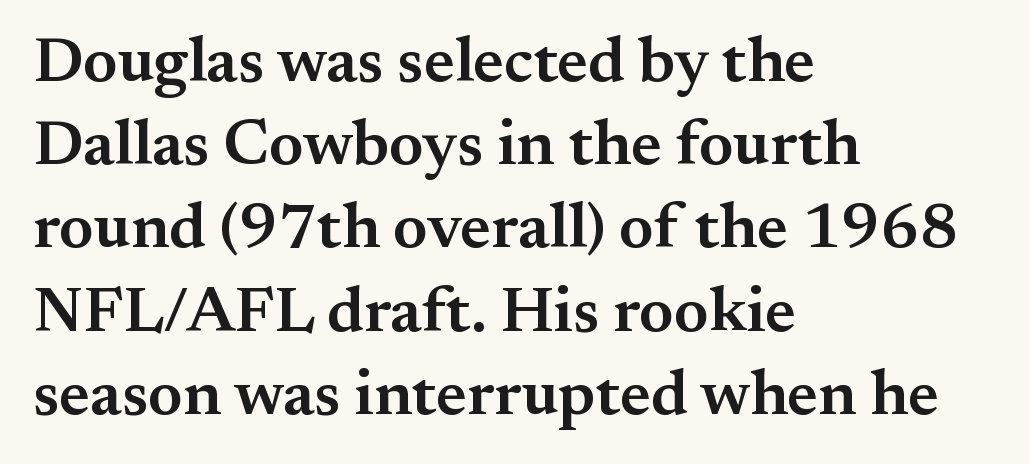
The image shows 64 px semibold serif type, upright; set left-aligned, normal line spacing (1.3x), normal letter spacing, not underlined; medium stroke contrast and a small x-height.
